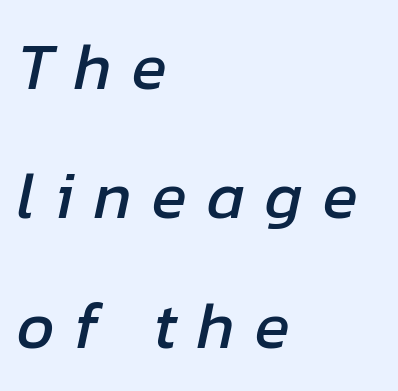
Q: Is the text italic (slanted)? A: Yes, it leans right by about 12 degrees.
Q: Is the text underlined? A: No.
Q: How is the paragraph aligned? A: Left-aligned.
Q: Is the spacing between letters normal or unusually wide? A: Unusually wide.
Q: Is the spacing between lines tight, normal or loose? A: Loose.
Q: Width (condensed, normal, or wide)? A: Normal.
Q: Stroke contrast? A: Low.
Q: x-height? A: Medium.
Q: Monospaced? A: No.
